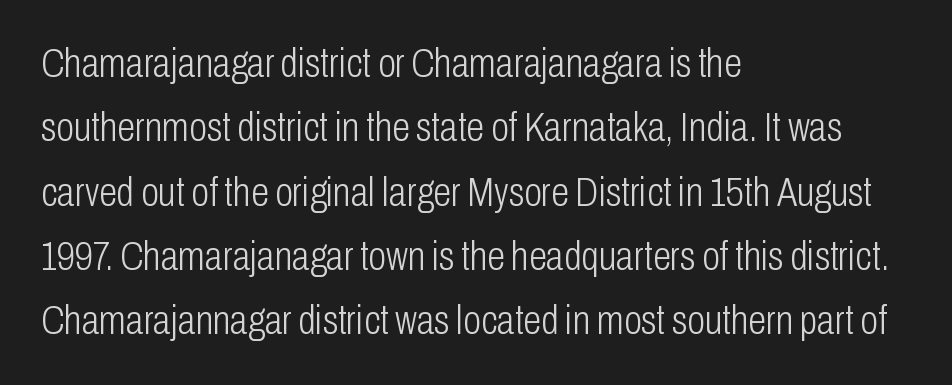
The image shows 41 px light, condensed sans-serif type, upright; set left-aligned, normal line spacing (1.57x), normal letter spacing, not underlined; low stroke contrast and a medium x-height.
